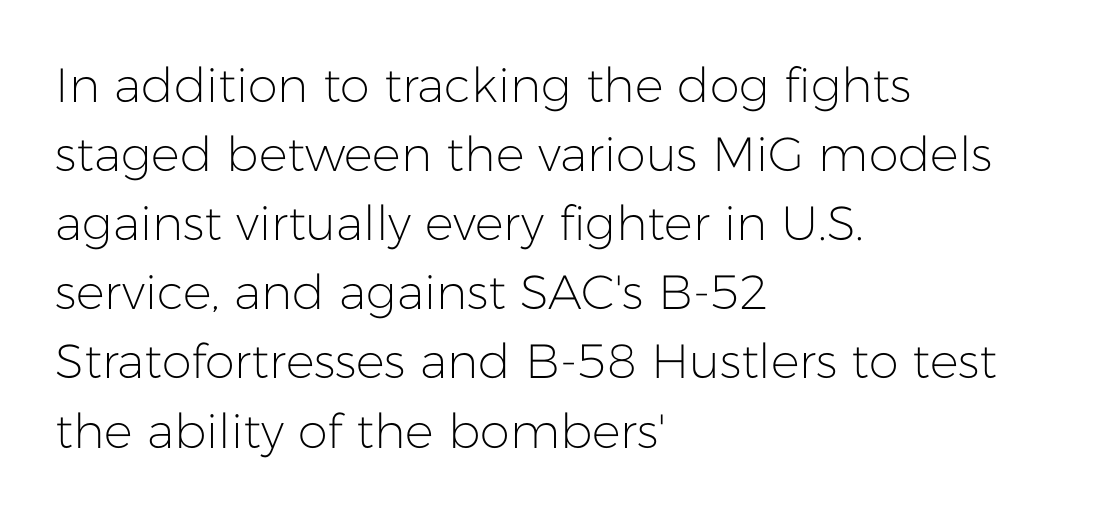
The image shows 48 px light sans-serif type, upright; set left-aligned, normal line spacing (1.44x), normal letter spacing, not underlined; low stroke contrast and a medium x-height.
